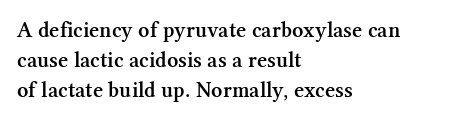
{"italic": "no", "bold": "semi", "underline": "no", "align": "left", "line_spacing": "normal", "line_spacing_ratio": 1.36, "letter_spacing": "normal", "letter_spacing_em": 0.0, "glyph_px": 22}
